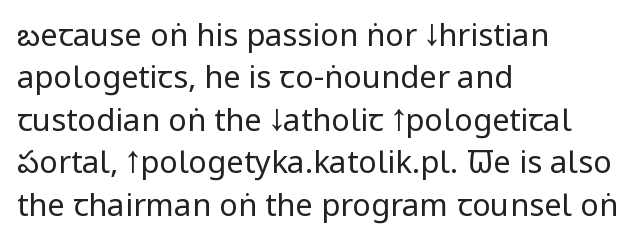
Q: Is the text bold? A: No.
Q: Is the text italic (slanted)? A: No, it is upright.
Q: Is the typeface a serif or a sans-serif typeface? A: Sans-serif.
Q: Is the text underlined? A: No.
Q: How is the paragraph aligned? A: Left-aligned.
Q: Is the spacing between letters normal or unusually wide? A: Normal.
Q: Is the spacing between lines tight, normal or loose? A: Normal.
Q: Width (condensed, normal, or wide)? A: Condensed.
Q: Stroke contrast? A: Low.
Q: x-height? A: Large.
Q: Monospaced? A: No.
